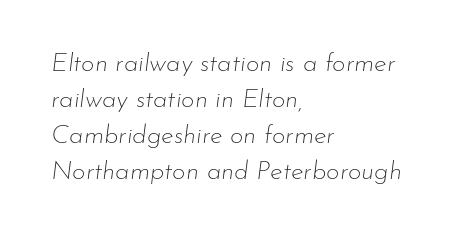
The image shows 26 px text type, italic (leaning right); set left-aligned, normal line spacing (1.38x), normal letter spacing, not underlined.
